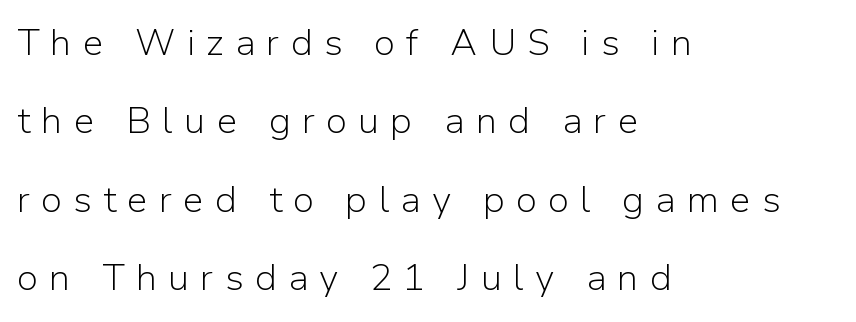
The image shows 37 px light sans-serif type, upright; set left-aligned, loose line spacing (2.12x), unusually wide letter spacing (+0.3 em), not underlined; low stroke contrast and a medium x-height.
